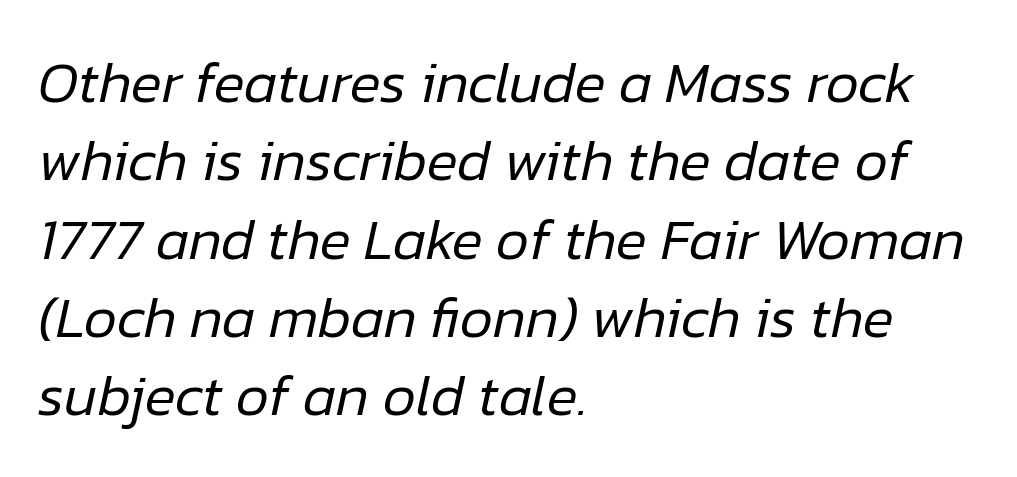
The image shows 58 px regular-weight type, italic (leaning right); set left-aligned, normal line spacing (1.35x), normal letter spacing, not underlined; low stroke contrast and a medium x-height.
